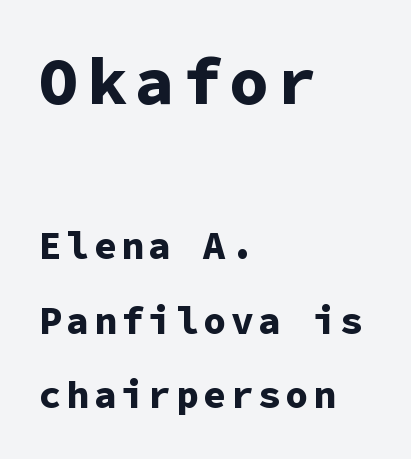
The image shows 66 px bold sans-serif type, upright, monospaced; set left-aligned, loose line spacing (1.96x), not underlined; the first (top) block is 1.74x larger; low stroke contrast and a medium x-height.
